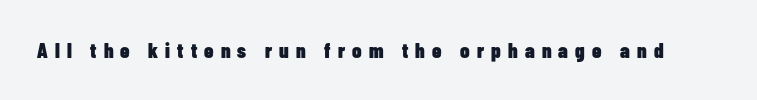
{"italic": "no", "bold": "yes", "underline": "no", "letter_spacing": "wide", "letter_spacing_em": 0.34, "glyph_px": 21}
